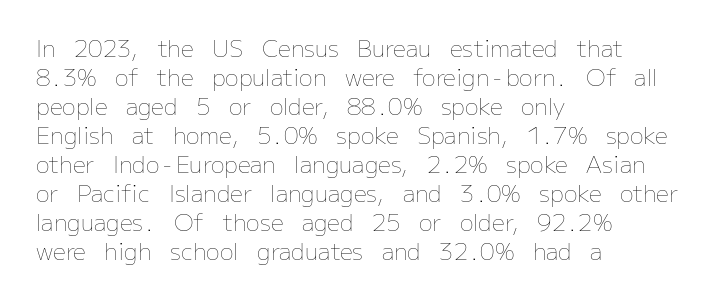
{"italic": "no", "bold": "no", "underline": "no", "align": "left", "line_spacing": "normal", "line_spacing_ratio": 1.26, "letter_spacing": "normal", "letter_spacing_em": 0.0, "glyph_px": 23}
